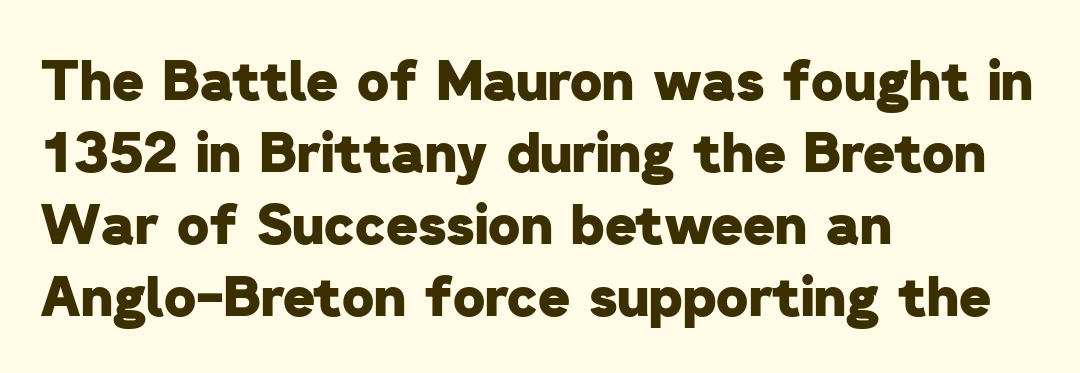
Compared with a centered layout, this one pins lines to the left instead. The gap between lines stays unmarked. A full-strength bold gives these letters their thick strokes. Is there much room between lines? A standard amount, neither cramped nor airy. Is this a fixed-width face? No — the glyphs have proportional, varying widths. Look at the bottom of the vertical strokes: they stop flat, with no serifs.
